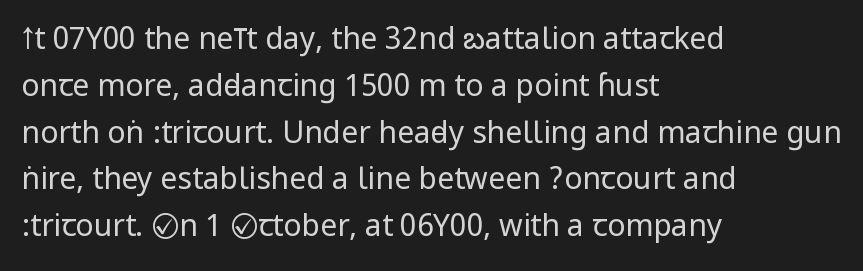
Anything drawn beneath the words? Only blank space. If you drew a line through each stem, it would be perfectly vertical. You can tell from the bare stems that sans-serif type was used. Is the stroke heavy? The answer is a plain regular-or-lighter. Leading matches the norm, producing a regular column.
